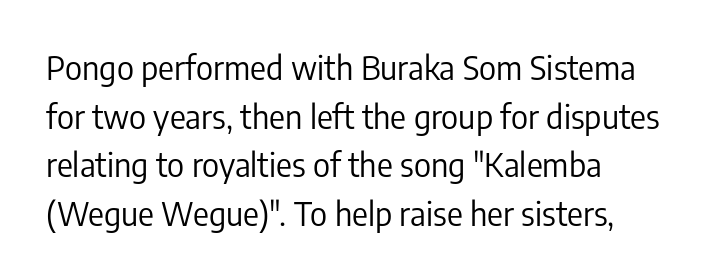
The type family on display is of the sans-serif kind. Rows of type keep a routine distance in the vertical direction. The weight tops out at a normal text grade. Proportional: the letters do not fall into vertical columns.
